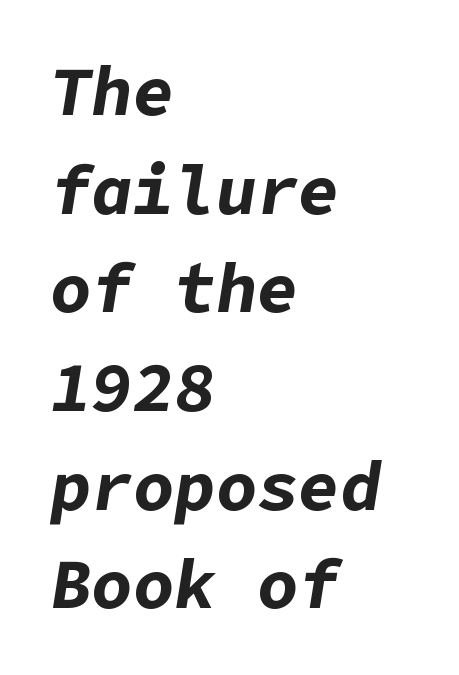
The image shows 69 px bold type, italic (leaning right); set left-aligned, normal line spacing (1.43x), normal letter spacing, not underlined; low stroke contrast and a medium x-height.
